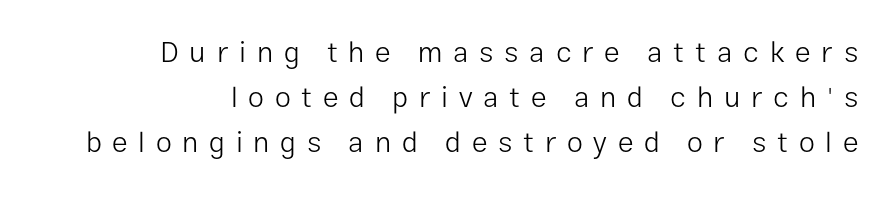
Notice how the stems are strictly vertical — no italics here. Unbolded letterforms with no extra heft. Each letter's strokes conclude bluntly, with no projecting serifs. The block of text has a typical density, with ordinary space between rows. Right-aligned paragraph, ragged on the left. Has an underline been added? It has not.
